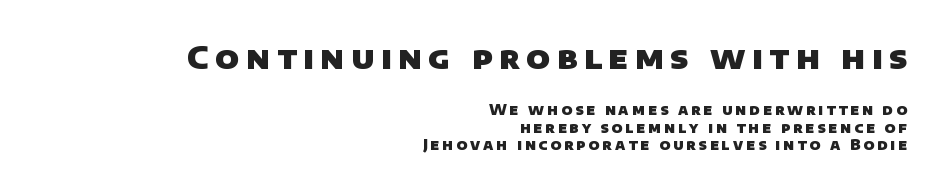
Short note: letters widely spaced. Regarding serifs, this sample does without them. Typeset ragged left — the right edge is the straight one. Each letter keeps its own natural width here, so spacing adapts to shape.
